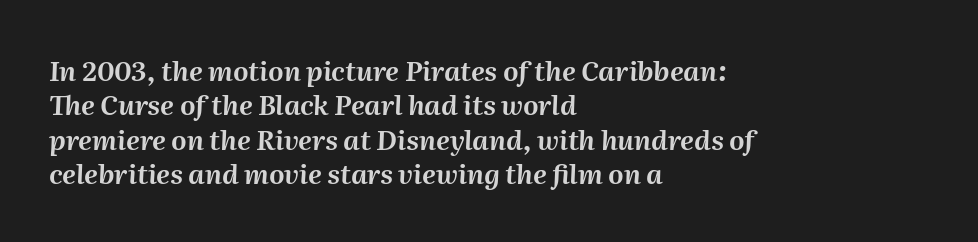
Reading down the block, your eye returns to a fixed left position each line. You could call the tracking neutral — neither tight nor loose. What's the leading like? Ordinary, nothing unusual. The area under the type is left untouched. Every character sits at an angle, as italics do.
